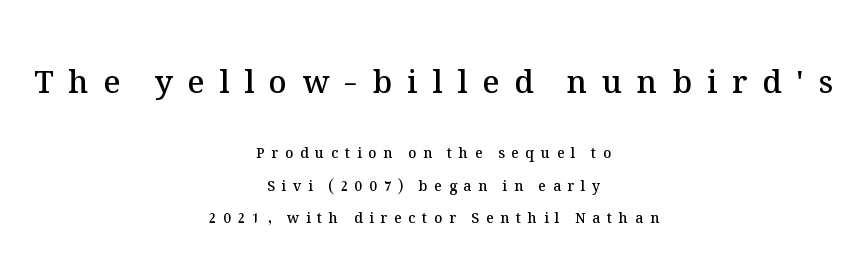
Q: Is the text bold? A: Semi-bold.
Q: Is the text italic (slanted)? A: No, it is upright.
Q: Is the text underlined? A: No.
Q: How is the paragraph aligned? A: Centered.
Q: Is the spacing between letters normal or unusually wide? A: Unusually wide.
Q: Is the spacing between lines tight, normal or loose? A: Loose.
Q: Which block of text is set in a larger size, the first (top) or the second (bottom)? A: The first (top) one.
Q: Width (condensed, normal, or wide)? A: Normal.
Q: Stroke contrast? A: Medium.
Q: x-height? A: Medium.
Q: Monospaced? A: No.
